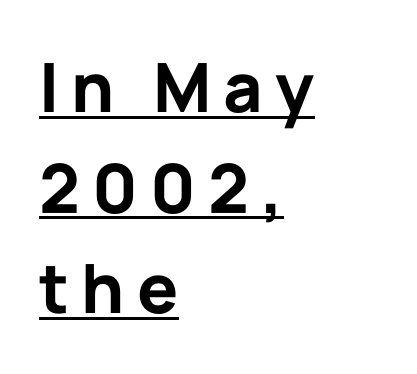
{"serif": "no", "italic": "no", "bold": "yes", "weight": "bold", "width": "normal", "stroke_contrast": "low", "x_height": "medium", "monospaced": "no", "underline": "yes", "align": "left", "line_spacing": "normal", "line_spacing_ratio": 1.48, "glyph_px": 68}
